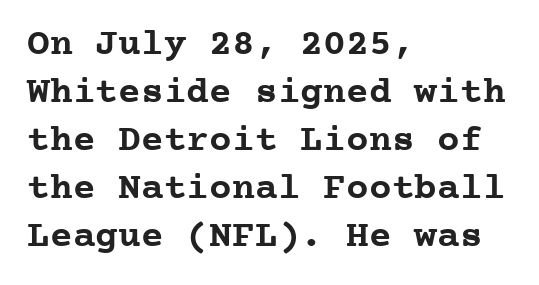
Q: Is the text bold? A: Yes.
Q: Is the text italic (slanted)? A: No, it is upright.
Q: Is the typeface a serif or a sans-serif typeface? A: Serif.
Q: Is the text underlined? A: No.
Q: How is the paragraph aligned? A: Left-aligned.
Q: Is the spacing between letters normal or unusually wide? A: Normal.
Q: Is the spacing between lines tight, normal or loose? A: Normal.
Q: Width (condensed, normal, or wide)? A: Normal.
Q: Stroke contrast? A: Low.
Q: x-height? A: Medium.
Q: Monospaced? A: Yes.
